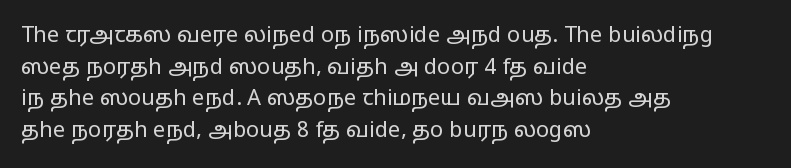
Ordinary non-slanted type is in use. Whoever set this chose a conventional vertical rhythm. Nothing unusual about the tracking: characters are spaced as the font intends. Every row of glyphs begins at an identical x-position on the left.
